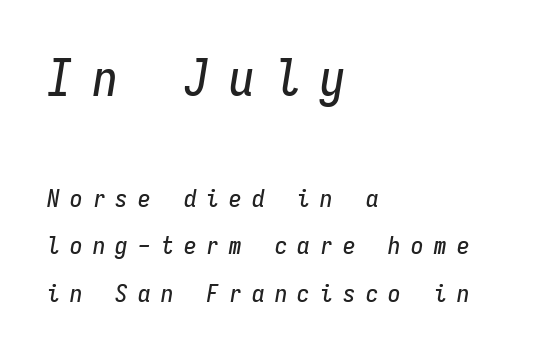
{"italic": "yes", "lean": "right", "slant_degrees": 9, "width": "condensed", "stroke_contrast": "low", "x_height": "medium", "monospaced": "yes", "underline": "no", "align": "left", "line_spacing": "loose", "line_spacing_ratio": 1.9, "letter_spacing": "wide", "letter_spacing_em": 0.41, "larger_block": "first", "size_ratio": 2.0, "glyph_px": 50}
